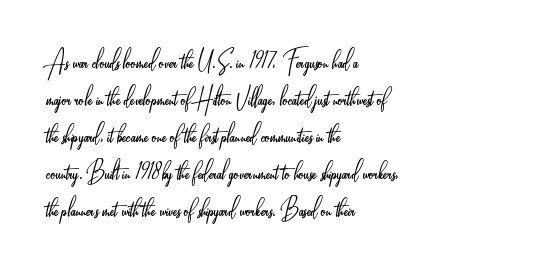
{"serif": "no", "bold": "no", "weight": "light", "width": "condensed", "stroke_contrast": "low", "x_height": "small", "monospaced": "no", "underline": "no", "align": "left", "line_spacing_ratio": 1.23, "letter_spacing": "normal", "letter_spacing_em": 0.0, "glyph_px": 30}
